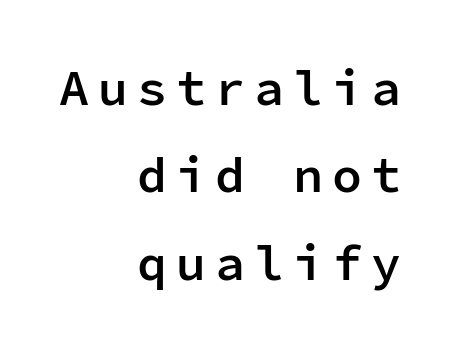
{"serif": "no", "italic": "no", "bold": "semi", "weight": "semibold", "width": "normal", "stroke_contrast": "low", "x_height": "medium", "monospaced": "yes", "underline": "no", "align": "right", "line_spacing_ratio": 1.75, "glyph_px": 50}
